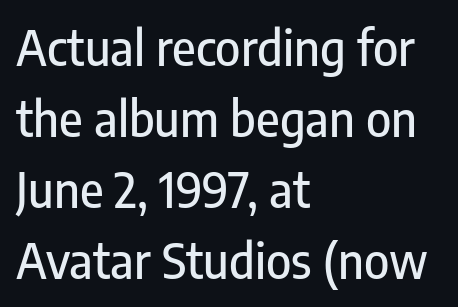
The image shows 48 px condensed sans-serif type, upright; set left-aligned, normal line spacing (1.48x), normal letter spacing, not underlined; low stroke contrast and a medium x-height.
